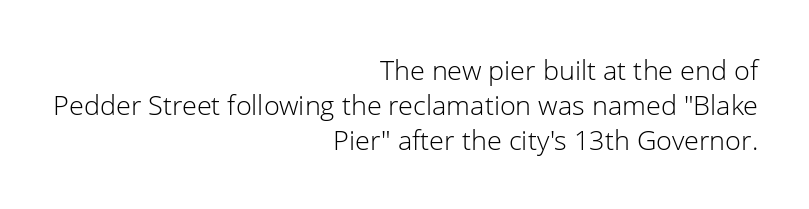
This is not heavy type; no bold has been used. A roman cut, with each character standing at attention. Beneath every word, the page is bare. Layout note: lines flush right. There is no visible air inserted between adjacent glyphs. Normally led — the rows are evenly, conventionally spaced.
